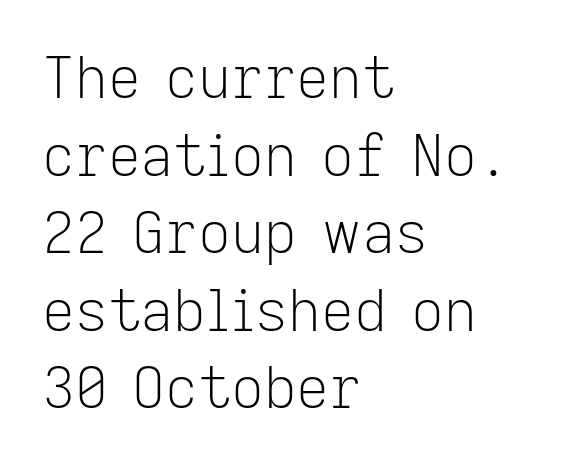
The image shows 57 px light sans-serif type, upright; set left-aligned, normal line spacing (1.36x), normal letter spacing, not underlined; low stroke contrast and a medium x-height.
